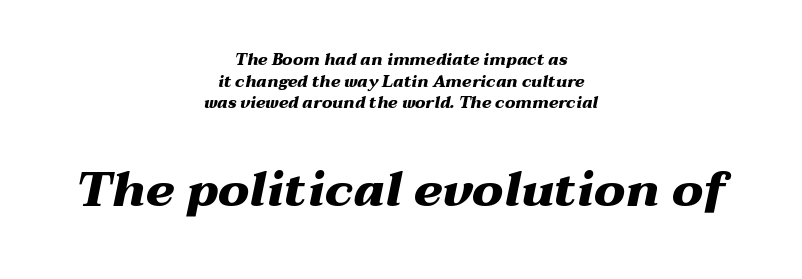
Q: Is the text bold? A: Yes.
Q: Is the text italic (slanted)? A: Yes, it leans right by about 12 degrees.
Q: Is the text underlined? A: No.
Q: How is the paragraph aligned? A: Centered.
Q: Is the spacing between letters normal or unusually wide? A: Normal.
Q: Is the spacing between lines tight, normal or loose? A: Normal.
Q: Which block of text is set in a larger size, the first (top) or the second (bottom)? A: The second (bottom) one.
Q: Width (condensed, normal, or wide)? A: Wide.
Q: Stroke contrast? A: Medium.
Q: x-height? A: Medium.
Q: Monospaced? A: No.
